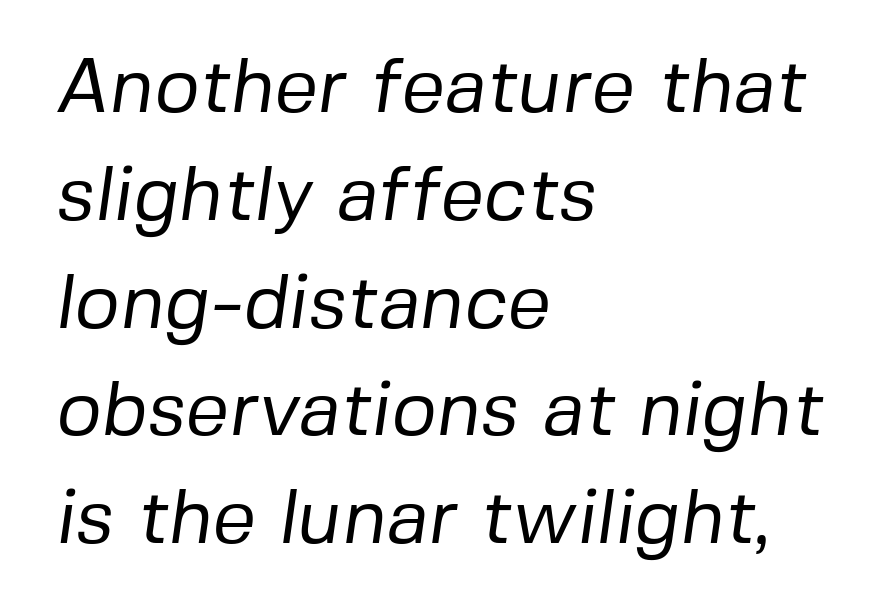
The image shows 77 px regular-weight sans-serif type; set left-aligned, normal line spacing (1.4x), normal letter spacing, not underlined; low stroke contrast and a medium x-height.
